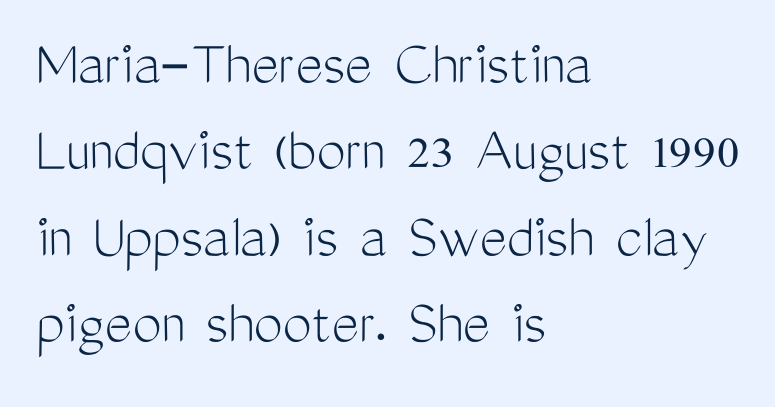
{"serif": "no", "italic": "no", "bold": "no", "weight": "light", "width": "condensed", "stroke_contrast": "medium", "x_height": "medium", "monospaced": "no", "underline": "no", "align": "left", "line_spacing": "normal", "line_spacing_ratio": 1.33, "letter_spacing": "normal", "letter_spacing_em": 0.0, "glyph_px": 65}
